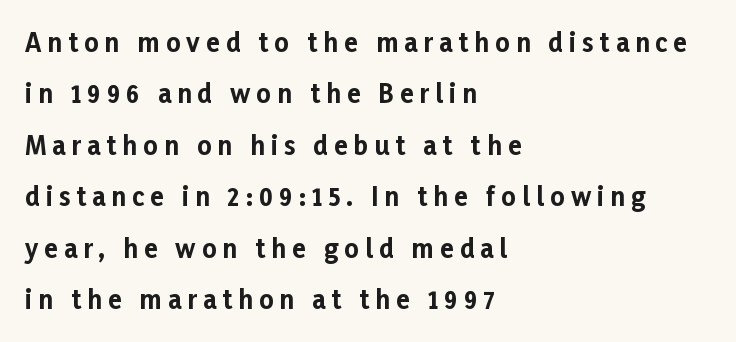
The image shows 25 px bold type, upright; set left-aligned, loose line spacing (2.06x), unusually wide letter spacing (+0.24 em), not underlined.
